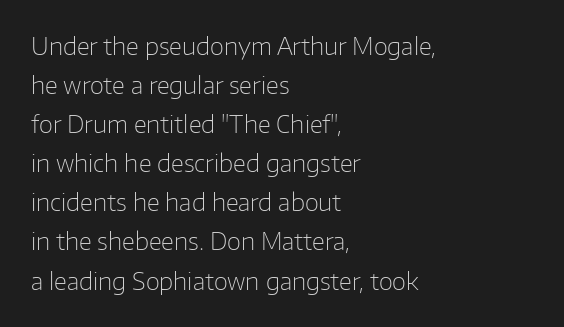
{"italic": "no", "bold": "no", "underline": "no", "align": "left", "line_spacing": "normal", "line_spacing_ratio": 1.7, "letter_spacing": "normal", "letter_spacing_em": 0.0, "glyph_px": 23}
